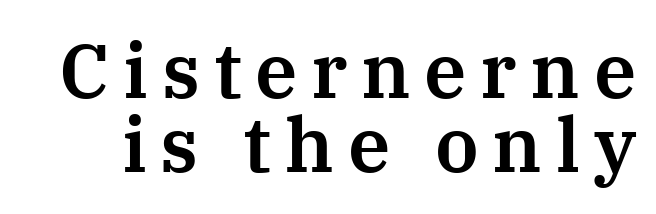
The designer dialed line spacing down below the default. The text was rendered using a seriffed face with decorative stroke endings. The lettering holds an erect, upright posture throughout. Lines of text with bare space underneath. Proportional: the letters do not fall into vertical columns.
